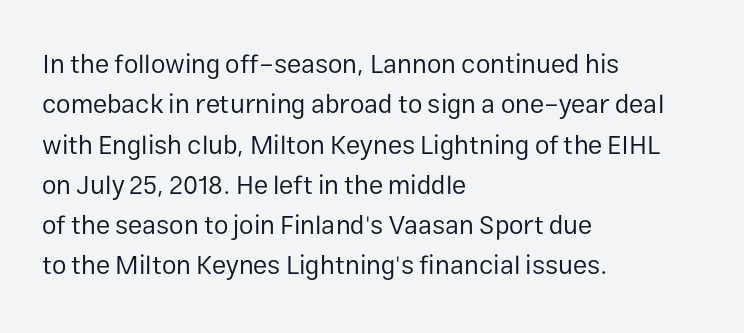
The image shows 26 px text type, upright; set left-aligned, normal line spacing (1.55x), normal letter spacing, not underlined.
